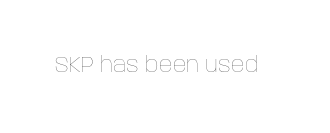
The image shows 21 px text type, upright; set normal letter spacing, not underlined.
